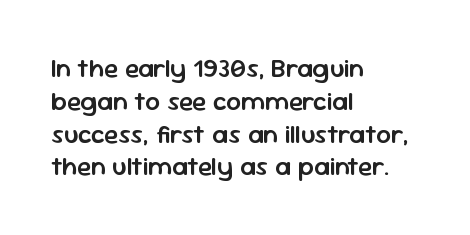
The image shows 26 px text type, upright; set left-aligned, normal line spacing (1.26x), normal letter spacing, not underlined.
